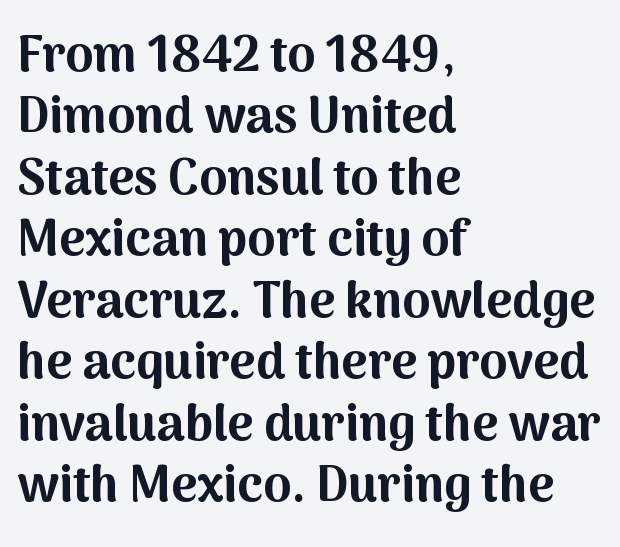
{"serif": "no", "italic": "no", "bold": "yes", "weight": "bold", "width": "normal", "stroke_contrast": "medium", "x_height": "medium", "monospaced": "no", "underline": "no", "align": "left", "line_spacing_ratio": 1.23, "letter_spacing": "normal", "letter_spacing_em": 0.0, "glyph_px": 50}
